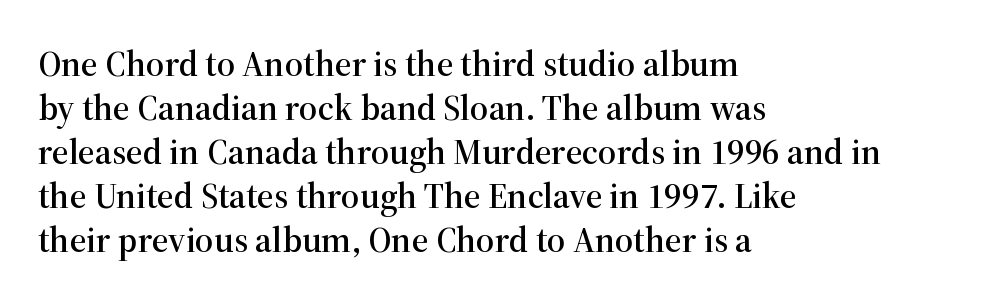
Tracking value appears to be zero — textbook default spacing. Note the varied advance widths — an 'i' is clearly narrower than an 'm'. A serif font was chosen for this passage. Tall strokes in this sample are plumb rather than angled. Left-aligned paragraph, ragged on the right.
